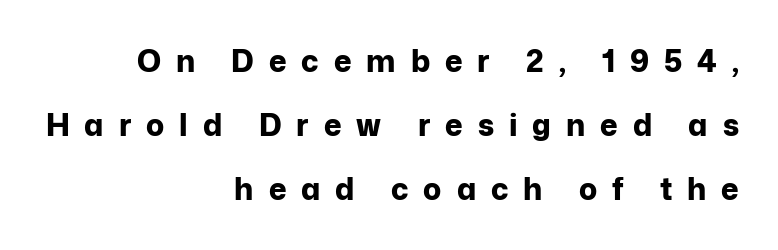
Q: Is the text bold? A: Yes.
Q: Is the text italic (slanted)? A: No, it is upright.
Q: Is the typeface a serif or a sans-serif typeface? A: Sans-serif.
Q: Is the text underlined? A: No.
Q: How is the paragraph aligned? A: Right-aligned.
Q: Is the spacing between letters normal or unusually wide? A: Unusually wide.
Q: Is the spacing between lines tight, normal or loose? A: Loose.
Q: Width (condensed, normal, or wide)? A: Normal.
Q: Stroke contrast? A: Low.
Q: x-height? A: Medium.
Q: Monospaced? A: No.
